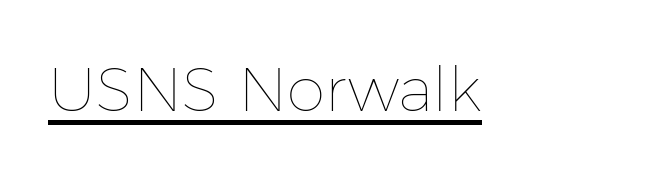
{"italic": "no", "bold": "no", "weight": "thin", "width": "normal", "stroke_contrast": "low", "x_height": "medium", "monospaced": "no", "underline": "yes", "letter_spacing": "normal", "letter_spacing_em": 0.0, "glyph_px": 62}
